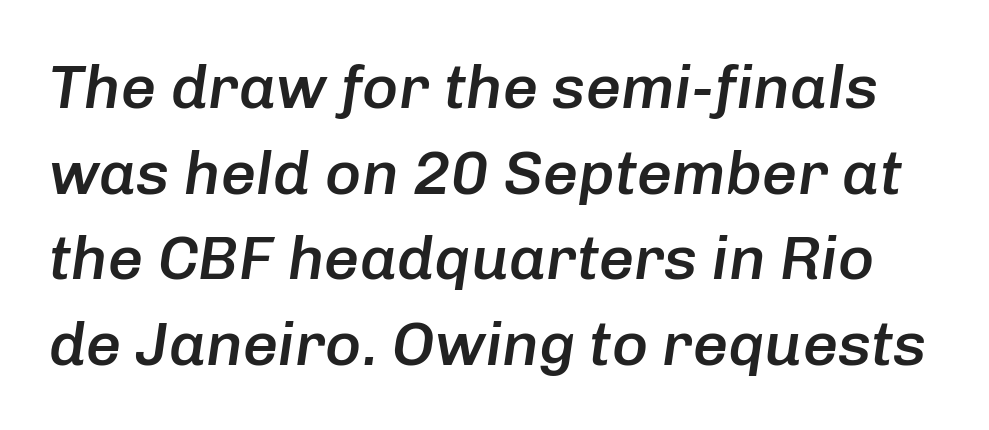
Q: Is the text bold? A: Semi-bold.
Q: Is the text italic (slanted)? A: Yes, it leans right by about 8 degrees.
Q: Is the text underlined? A: No.
Q: Is the spacing between letters normal or unusually wide? A: Normal.
Q: Is the spacing between lines tight, normal or loose? A: Normal.
Q: Width (condensed, normal, or wide)? A: Normal.
Q: Stroke contrast? A: Low.
Q: x-height? A: Medium.
Q: Monospaced? A: No.
